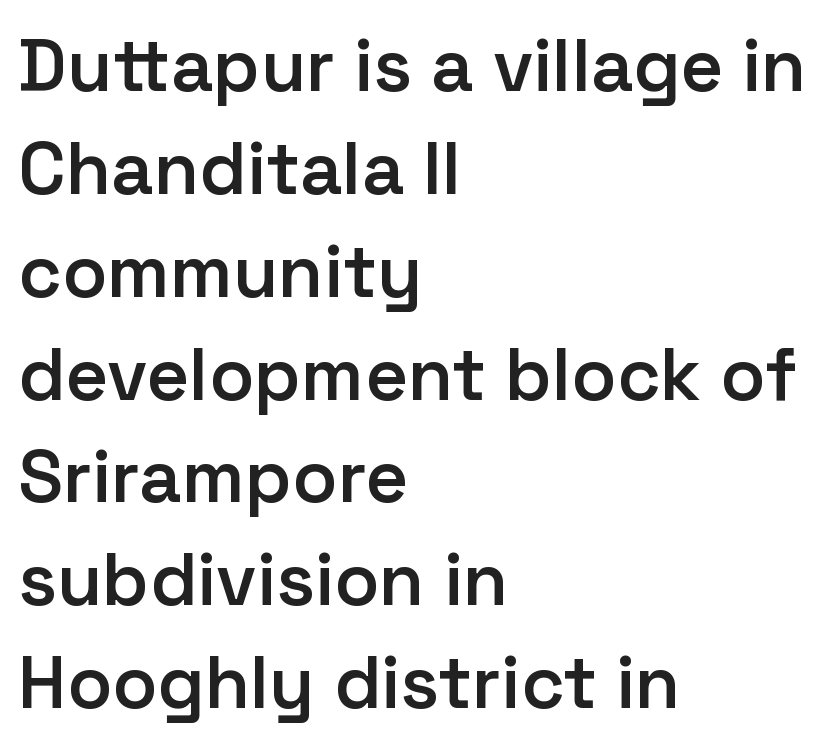
The image shows 74 px semibold sans-serif type, upright; set left-aligned, normal line spacing (1.39x), normal letter spacing, not underlined; low stroke contrast and a medium x-height.
